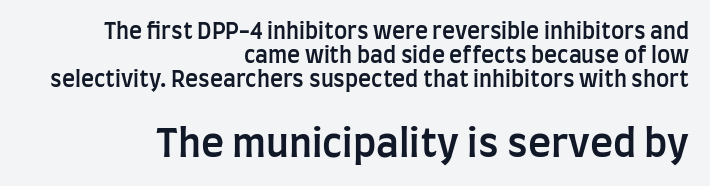
Q: Is the text bold? A: Semi-bold.
Q: Is the text italic (slanted)? A: No, it is upright.
Q: Is the typeface a serif or a sans-serif typeface? A: Sans-serif.
Q: Is the text underlined? A: No.
Q: How is the paragraph aligned? A: Right-aligned.
Q: Is the spacing between letters normal or unusually wide? A: Normal.
Q: Is the spacing between lines tight, normal or loose? A: Tight.
Q: Which block of text is set in a larger size, the first (top) or the second (bottom)? A: The second (bottom) one.
Q: Width (condensed, normal, or wide)? A: Condensed.
Q: Stroke contrast? A: Low.
Q: x-height? A: Large.
Q: Monospaced? A: No.
